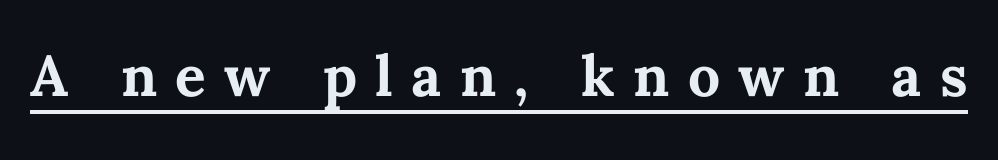
The letters stand straight up with perfectly vertical stems. A rule runs beneath these lines of type. Does extra space separate the letters? Yes, quite a lot of it. The characters look thick and weighty, a clear bold. Think of a printed novel: that variable character pitch is what you see here.
